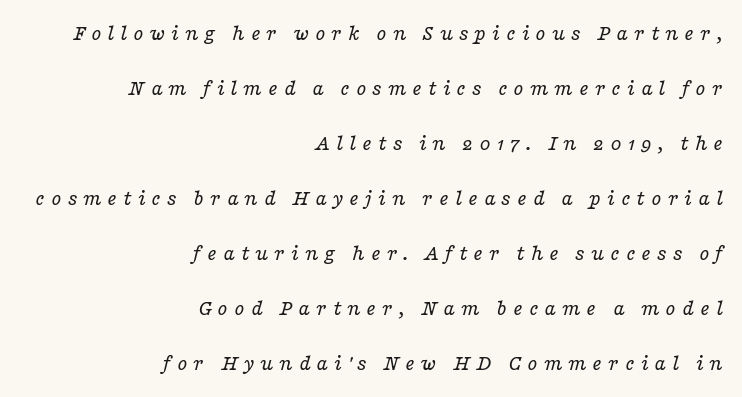
{"italic": "yes", "lean": "right", "slant_degrees": 16, "bold": "no", "underline": "no", "align": "right", "line_spacing": "loose", "line_spacing_ratio": 2.39, "letter_spacing": "wide", "letter_spacing_em": 0.25, "glyph_px": 23}
